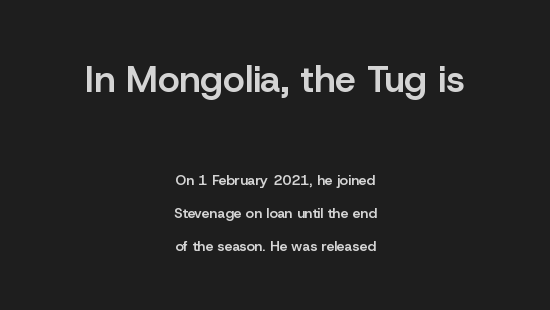
No word sits above an underline. Scale decreases going downward across the two blocks. The rag falls on both sides of this text block equally. Does the type have serifs? No, each stem ends abruptly. Characters follow at the spacing the type designer built in. When letters stand straight like this, we call the style roman or upright.
